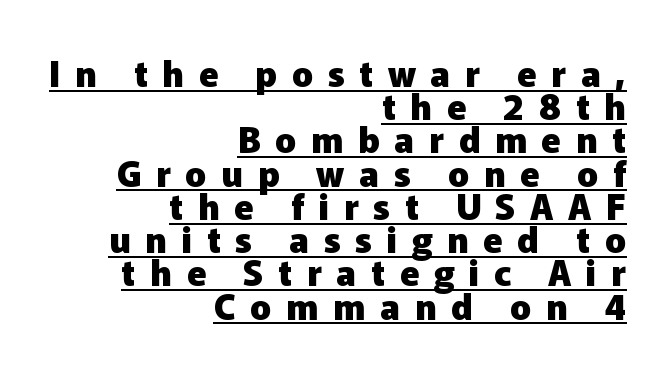
Q: Is the text bold? A: Yes.
Q: Is the text italic (slanted)? A: No, it is upright.
Q: Is the typeface a serif or a sans-serif typeface? A: Sans-serif.
Q: Is the text underlined? A: Yes.
Q: How is the paragraph aligned? A: Right-aligned.
Q: Is the spacing between letters normal or unusually wide? A: Unusually wide.
Q: Is the spacing between lines tight, normal or loose? A: Tight.
Q: Width (condensed, normal, or wide)? A: Normal.
Q: Stroke contrast? A: Low.
Q: x-height? A: Medium.
Q: Monospaced? A: No.
